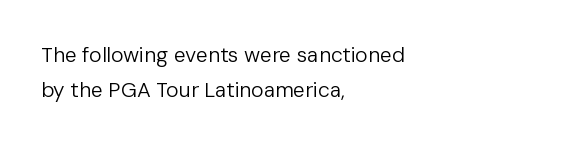
{"italic": "no", "bold": "no", "underline": "no", "align": "left", "line_spacing": "normal", "line_spacing_ratio": 1.65, "letter_spacing": "normal", "letter_spacing_em": 0.0, "glyph_px": 21}
